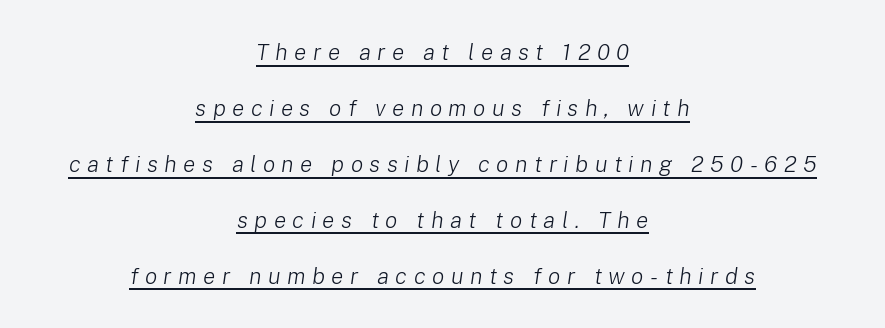
Between one letter and the next there's a generous, obvious gap. Is there an underline? Yes — a line sits under the letters. This block would shrink considerably if given ordinary leading; it's expanded now. If you folded the block vertically in half, each line would mirror itself in length.
